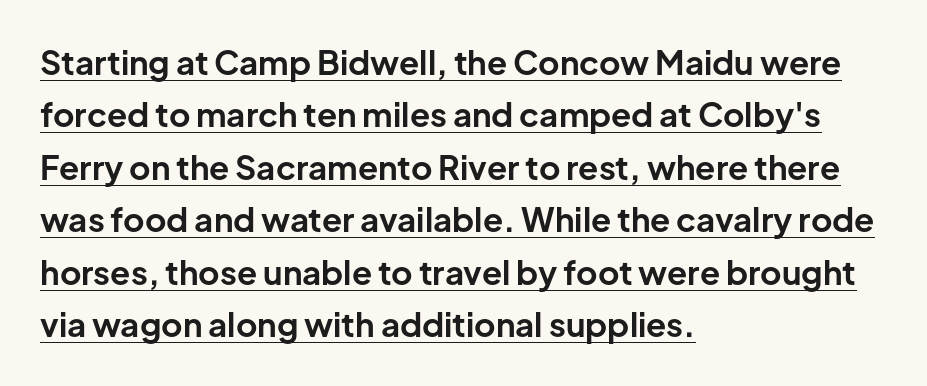
The image shows 33 px bold sans-serif type, upright; set left-aligned, normal line spacing (1.59x), normal letter spacing, underlined; low stroke contrast and a medium x-height.
